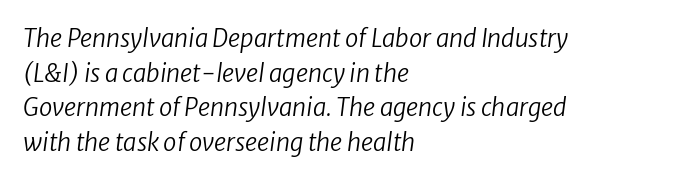
Q: Is the text bold? A: No.
Q: Is the text italic (slanted)? A: Yes, it leans right by about 8 degrees.
Q: Is the text underlined? A: No.
Q: How is the paragraph aligned? A: Left-aligned.
Q: Is the spacing between letters normal or unusually wide? A: Normal.
Q: Is the spacing between lines tight, normal or loose? A: Normal.
